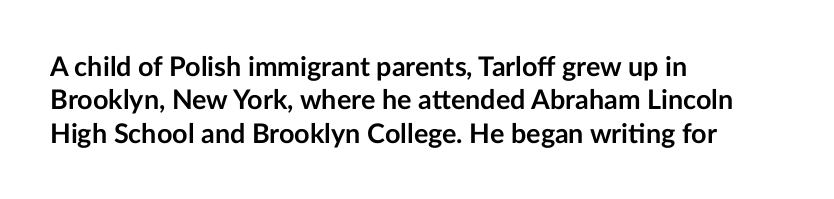
The image shows 27 px bold type, upright; set left-aligned, line spacing 1.24x, normal letter spacing, not underlined.
